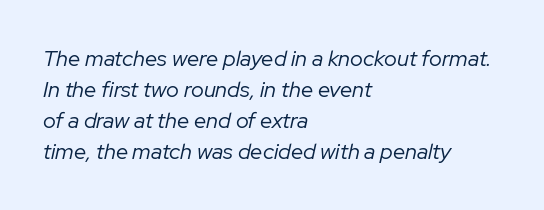
The space between consecutive lines is moderate. Heft: none added — not bold. The face used here has a pronounced slope to its letters. No extra tracking has been applied to these lines. This rendering uses left alignment, leaving the right contour irregular. The words here are not underlined.
